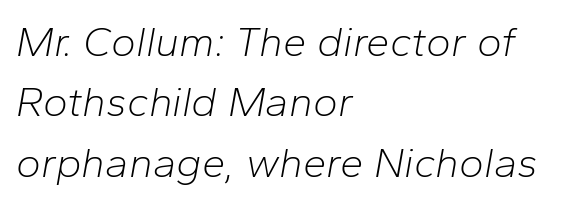
The string is rendered with underlining switched off. Rendered with sloped, italic letterforms. Here the designer chose a conventional face with non-uniform glyph widths. The compositor pushed each line to the left boundary.
